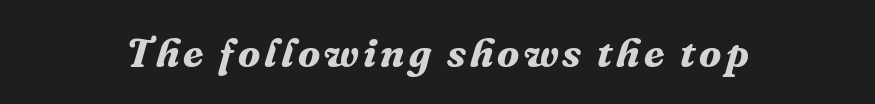
Q: Is the text bold? A: Yes.
Q: Is the text italic (slanted)? A: Yes, it leans right by about 16 degrees.
Q: Is the typeface a serif or a sans-serif typeface? A: Serif.
Q: Is the text underlined? A: No.
Q: Width (condensed, normal, or wide)? A: Normal.
Q: Stroke contrast? A: Medium.
Q: x-height? A: Medium.
Q: Monospaced? A: No.
